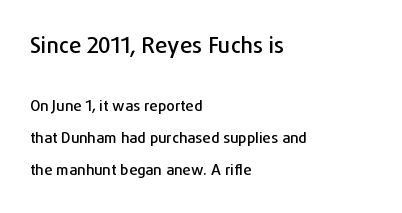
No extra tracking has been applied to these lines. Notice how the passage keeps a crisp vertical edge on the left only. Ascenders rise straight up at ninety degrees. The block sitting higher on the canvas is the one with enlarged characters. Students, observe: this is what heavily led, spacious text looks like.
